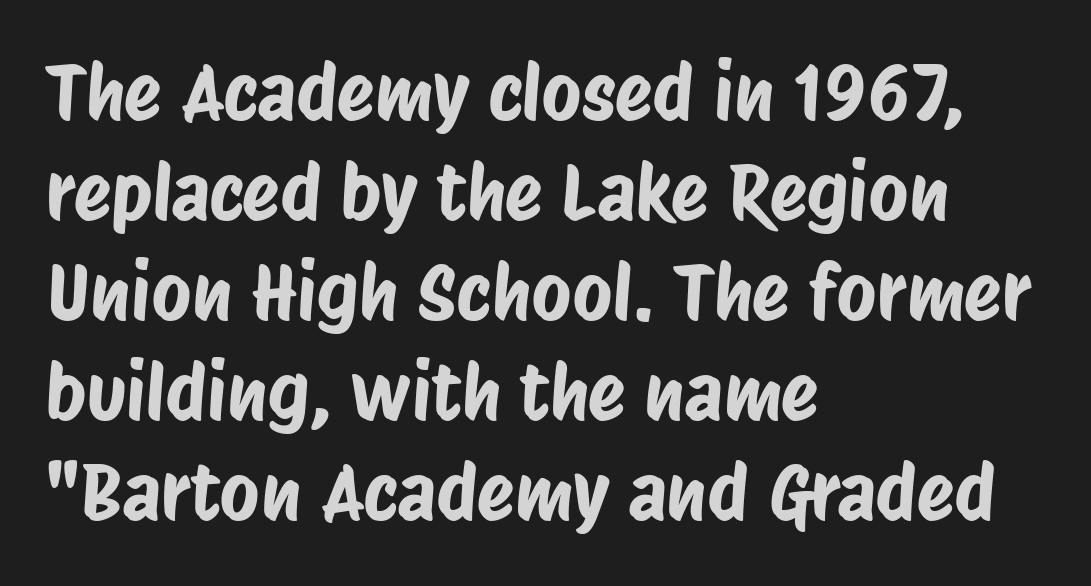
The image shows 77 px condensed sans-serif type; set left-aligned, normal line spacing (1.3x), normal letter spacing, not underlined; low stroke contrast and a large x-height.
